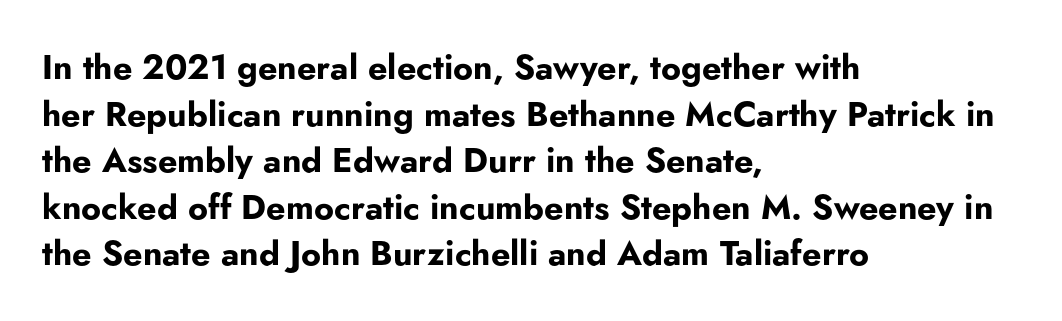
Q: Is the text bold? A: Yes.
Q: Is the text italic (slanted)? A: No, it is upright.
Q: Is the typeface a serif or a sans-serif typeface? A: Sans-serif.
Q: Is the text underlined? A: No.
Q: How is the paragraph aligned? A: Left-aligned.
Q: Is the spacing between letters normal or unusually wide? A: Normal.
Q: Is the spacing between lines tight, normal or loose? A: Normal.
Q: Width (condensed, normal, or wide)? A: Normal.
Q: Stroke contrast? A: Low.
Q: x-height? A: Small.
Q: Monospaced? A: No.
